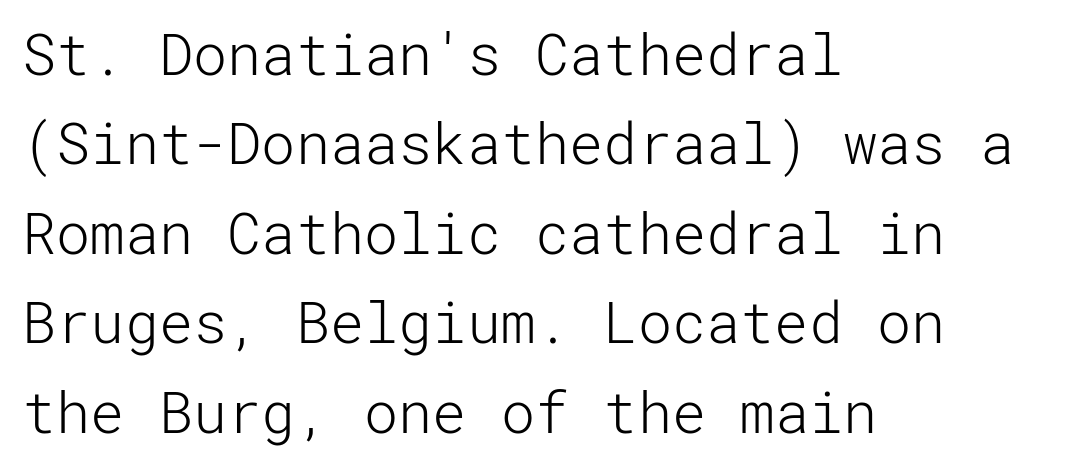
{"serif": "no", "italic": "no", "bold": "no", "weight": "light", "width": "normal", "stroke_contrast": "low", "x_height": "medium", "underline": "no", "align": "left", "line_spacing": "normal", "line_spacing_ratio": 1.57, "letter_spacing": "normal", "letter_spacing_em": 0.0, "glyph_px": 57}
